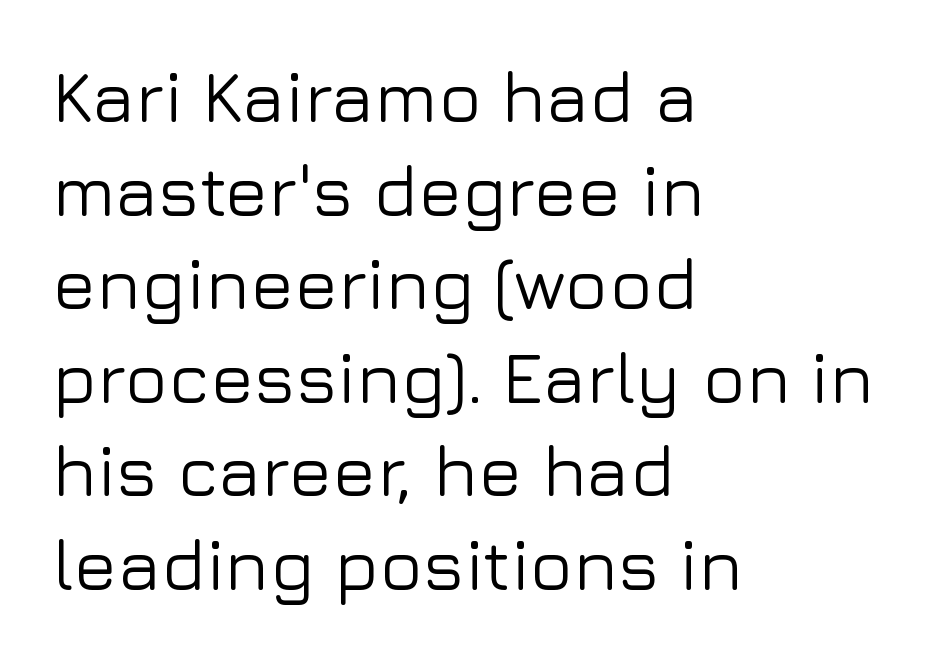
The image shows 72 px sans-serif type, upright; set left-aligned, normal line spacing (1.3x), normal letter spacing, not underlined; low stroke contrast and a medium x-height.
